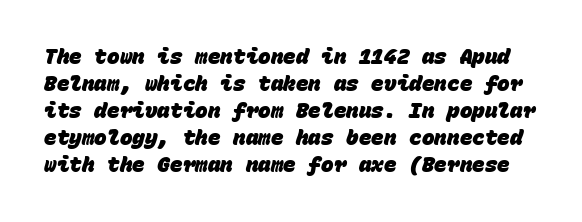
The image shows 21 px bold type; set normal line spacing (1.28x), normal letter spacing, not underlined.
